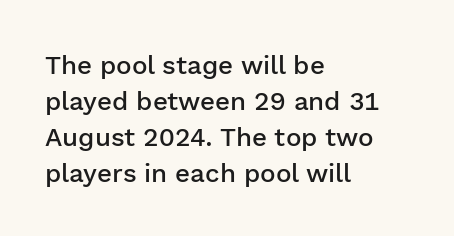
The glyphs have the mass of a demibold cut, below bold. The rendering uses a moderate line-height, typical for paragraphs. Here the glyphs are tracked normally, forming tight word shapes. The rag falls on the right side of this text block.
